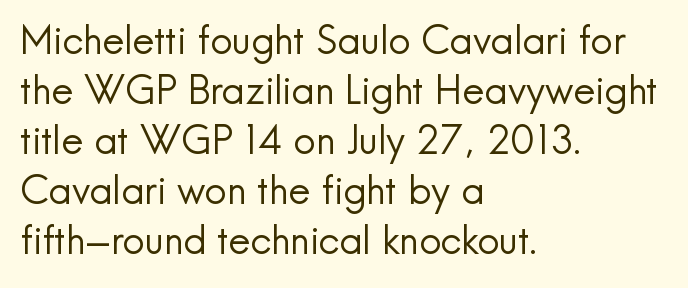
{"serif": "no", "italic": "no", "bold": "no", "weight": "regular", "width": "normal", "x_height": "small", "monospaced": "no", "underline": "no", "align": "left", "line_spacing": "normal", "line_spacing_ratio": 1.28, "letter_spacing": "normal", "letter_spacing_em": 0.0, "glyph_px": 39}
